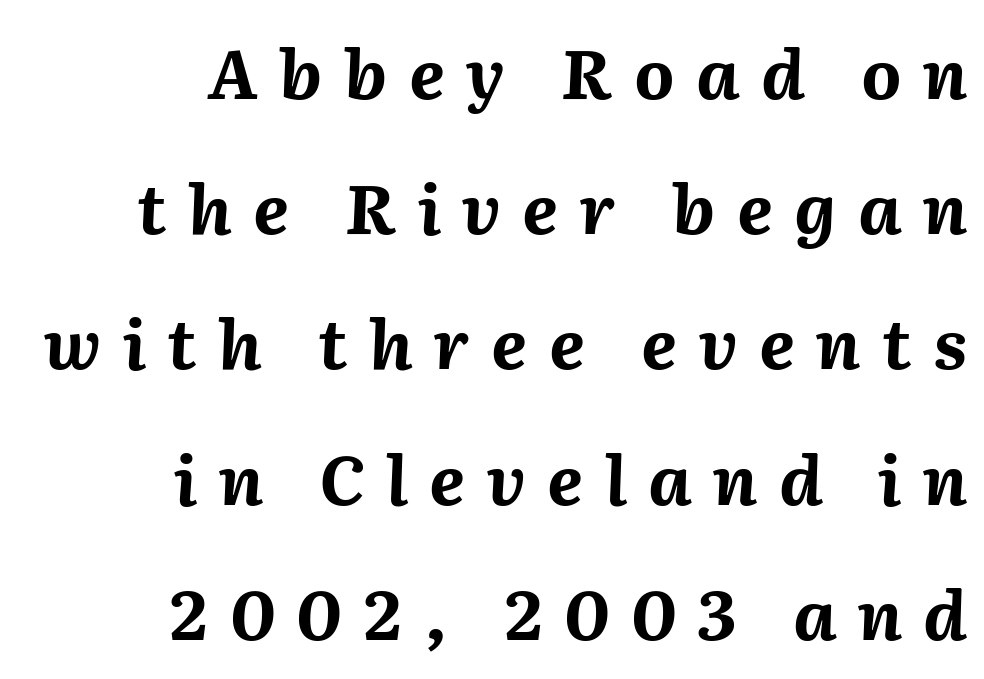
Q: Is the text bold? A: Yes.
Q: Is the text italic (slanted)? A: Yes, it leans right by about 2 degrees.
Q: Is the text underlined? A: No.
Q: How is the paragraph aligned? A: Right-aligned.
Q: Is the spacing between letters normal or unusually wide? A: Unusually wide.
Q: Is the spacing between lines tight, normal or loose? A: Loose.
Q: Width (condensed, normal, or wide)? A: Normal.
Q: Stroke contrast? A: Medium.
Q: x-height? A: Medium.
Q: Monospaced? A: No.
